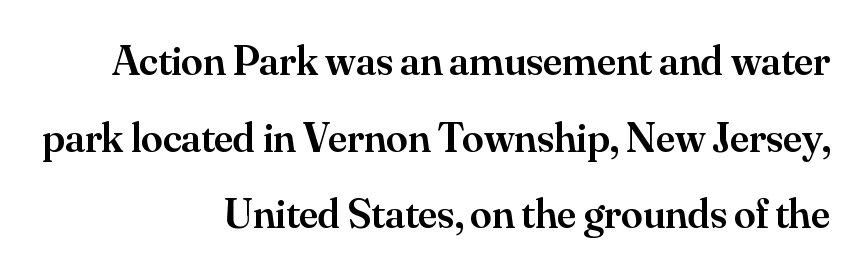
The image shows 43 px semibold serif type, upright; set right-aligned, line spacing 1.78x, normal letter spacing, not underlined; medium stroke contrast and a small x-height.
